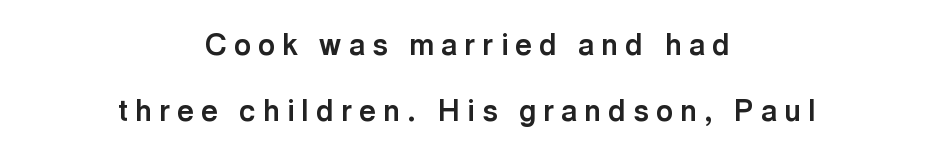
{"serif": "no", "italic": "no", "bold": "yes", "weight": "bold", "width": "normal", "x_height": "medium", "monospaced": "no", "underline": "no", "align": "center", "line_spacing": "loose", "line_spacing_ratio": 2.26, "letter_spacing": "wide", "letter_spacing_em": 0.25, "glyph_px": 29}
